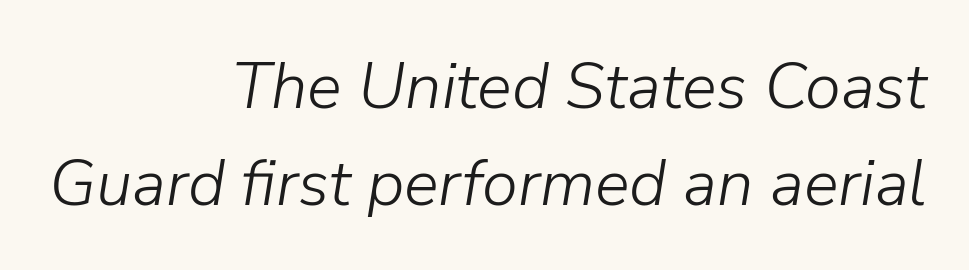
The image shows 65 px light type, italic (leaning right); set right-aligned, normal line spacing (1.49x), normal letter spacing, not underlined; low stroke contrast and a medium x-height.
